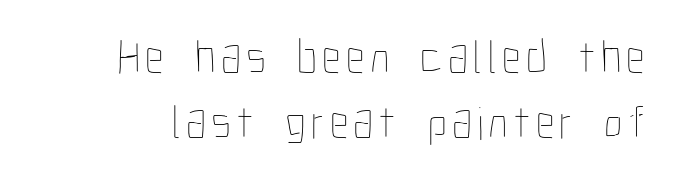
The image shows 47 px thin, condensed type, upright; set normal line spacing (1.38x), not underlined; low stroke contrast and a medium x-height.
